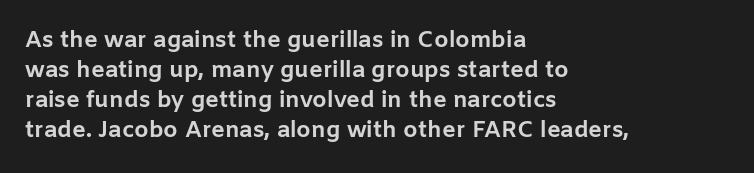
Q: Is the text bold? A: Yes.
Q: Is the text italic (slanted)? A: No, it is upright.
Q: Is the text underlined? A: No.
Q: How is the paragraph aligned? A: Left-aligned.
Q: Is the spacing between letters normal or unusually wide? A: Normal.
Q: Is the spacing between lines tight, normal or loose? A: Normal.
